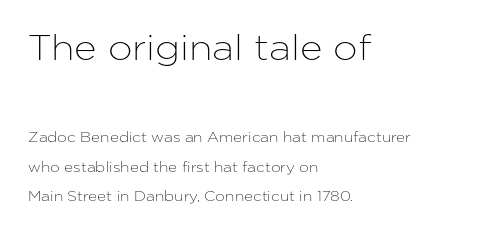
{"serif": "no", "italic": "no", "width": "normal", "stroke_contrast": "low", "x_height": "medium", "monospaced": "no", "underline": "no", "align": "left", "line_spacing": "loose", "line_spacing_ratio": 2.1, "letter_spacing": "normal", "letter_spacing_em": 0.0, "larger_block": "first", "size_ratio": 2.5, "glyph_px": 35}
